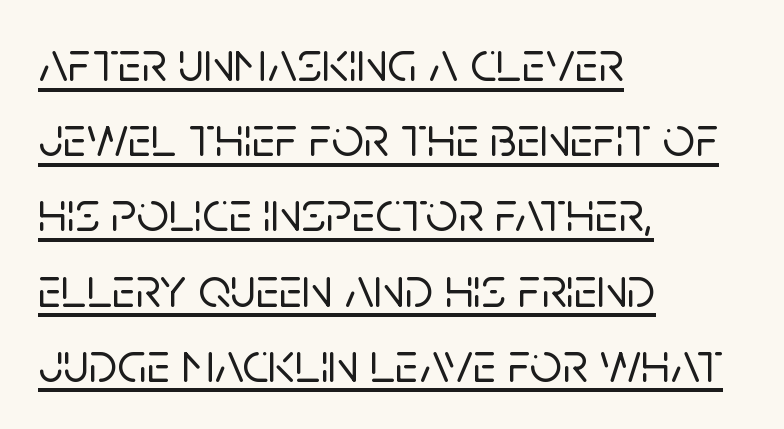
{"serif": "no", "italic": "no", "width": "normal", "stroke_contrast": "low", "x_height": "large", "monospaced": "no", "underline": "yes", "align": "left", "line_spacing": "normal", "line_spacing_ratio": 1.32, "letter_spacing": "normal", "letter_spacing_em": 0.0, "glyph_px": 57}
